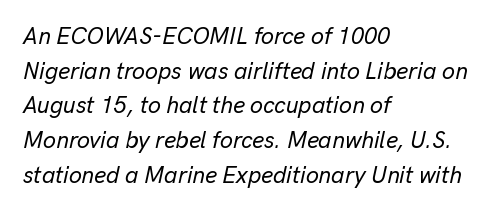
The glyphs are unaccompanied by any horizontal stroke below them. Each word holds together tightly as a unit, with standard inter-letter gaps. The rendering applies a slant to the glyphs. Each line starts at the same left margin while the right side varies.
